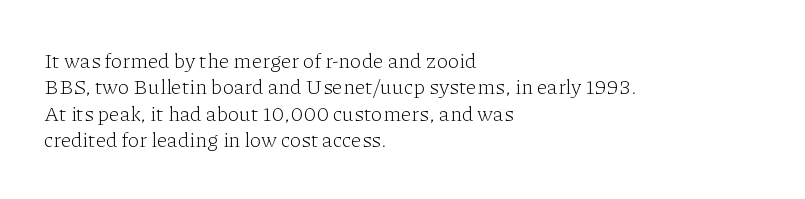
Q: Is the text bold? A: No.
Q: Is the text italic (slanted)? A: No, it is upright.
Q: Is the text underlined? A: No.
Q: How is the paragraph aligned? A: Left-aligned.
Q: Is the spacing between letters normal or unusually wide? A: Normal.
Q: Is the spacing between lines tight, normal or loose? A: Normal.
